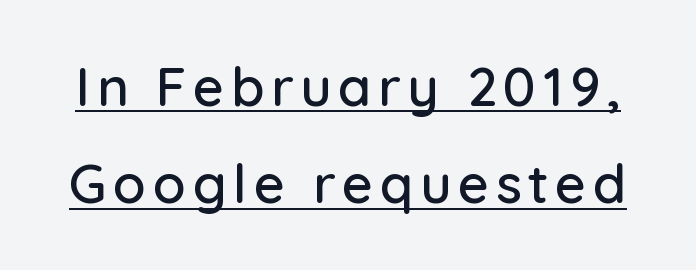
Underlining? Definitely there. Spacing verdict: proportional, widths tailored to each character. The letters stand upright; this is a roman face. Serif or sans? Sans — the stroke terminals are bare.
